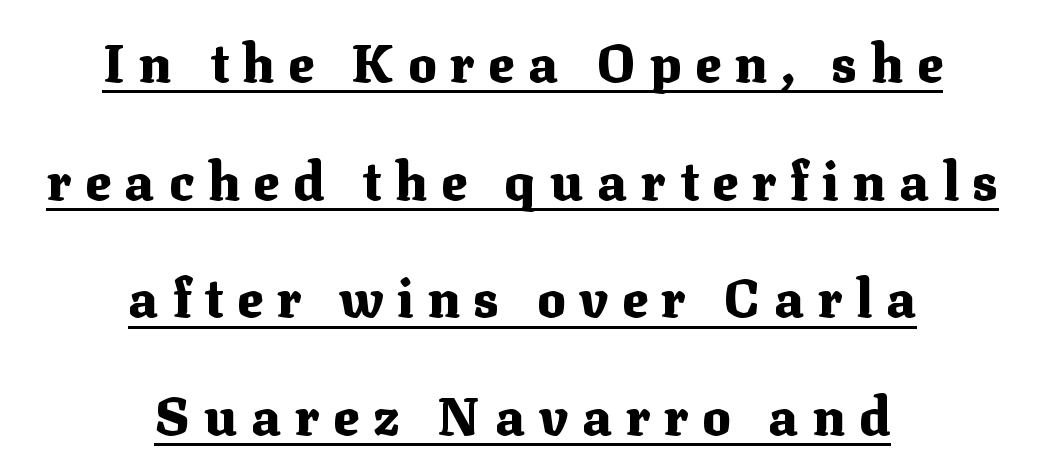
{"serif": "yes", "italic": "no", "bold": "yes", "weight": "heavy", "width": "normal", "stroke_contrast": "medium", "x_height": "medium", "monospaced": "no", "underline": "yes", "align": "center", "line_spacing": "loose", "line_spacing_ratio": 2.22, "letter_spacing": "wide", "letter_spacing_em": 0.26, "glyph_px": 53}
